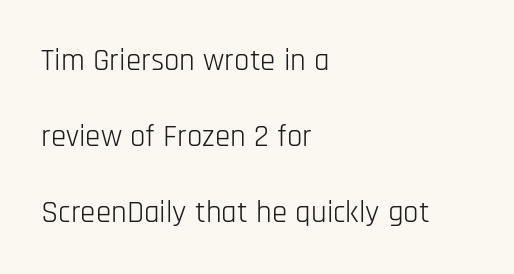
Spacing verdict: proportional, widths tailored to each character. Is this a sans? Yes — the strokes have no serifs. A clean baseline with only descenders dipping below it. Left-aligned paragraph, ragged on the right. If you drew a line through each stem, it would be perfectly vertical. The letterforms sit shoulder to shoulder at normal distance.
